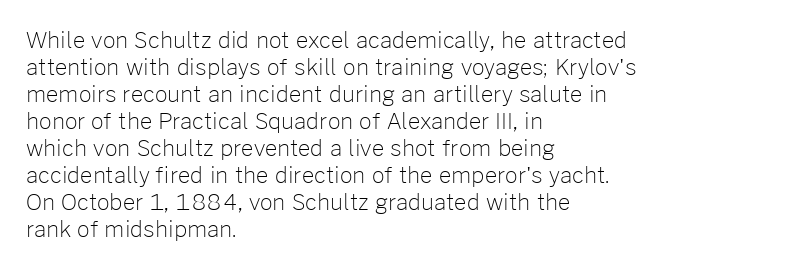
{"italic": "no", "bold": "no", "underline": "no", "align": "left", "line_spacing_ratio": 1.23, "letter_spacing": "normal", "letter_spacing_em": 0.0, "glyph_px": 22}
